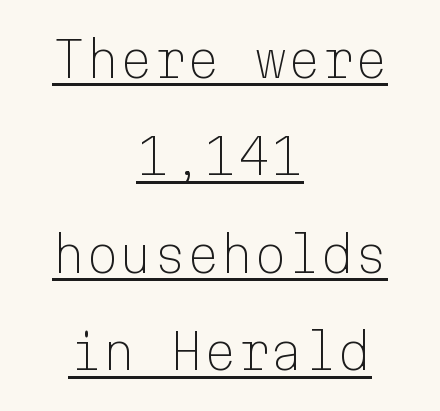
{"serif": "no", "italic": "no", "bold": "no", "weight": "light", "width": "normal", "stroke_contrast": "low", "x_height": "medium", "monospaced": "yes", "underline": "yes", "align": "center", "line_spacing": "loose", "line_spacing_ratio": 2.03, "letter_spacing": "normal", "letter_spacing_em": 0.0, "glyph_px": 48}
